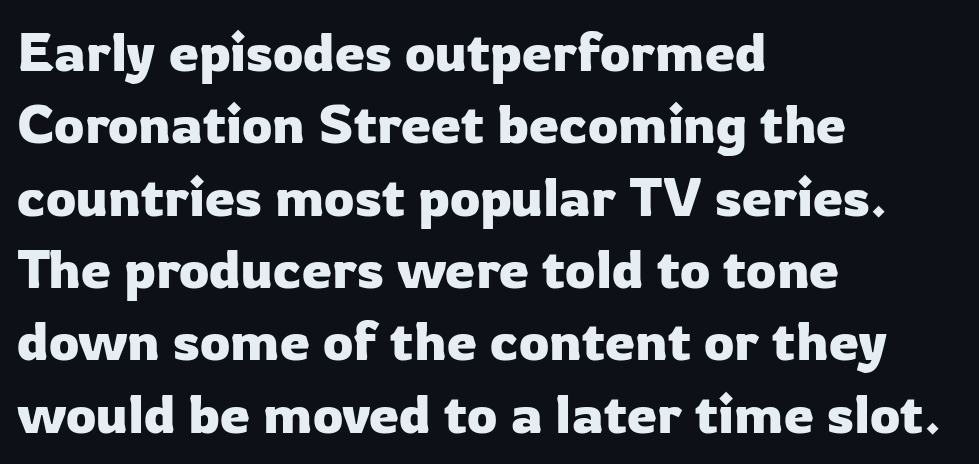
{"serif": "no", "italic": "no", "width": "normal", "stroke_contrast": "low", "x_height": "medium", "monospaced": "no", "underline": "no", "align": "left", "line_spacing": "normal", "line_spacing_ratio": 1.34, "letter_spacing": "normal", "letter_spacing_em": 0.0, "glyph_px": 54}
